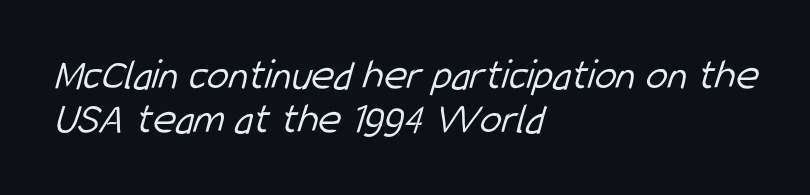
{"serif": "no", "bold": "no", "weight": "light", "width": "condensed", "stroke_contrast": "low", "x_height": "medium", "monospaced": "no", "underline": "no", "align": "left", "line_spacing": "tight", "line_spacing_ratio": 1.0, "letter_spacing": "normal", "letter_spacing_em": 0.0, "glyph_px": 44}
